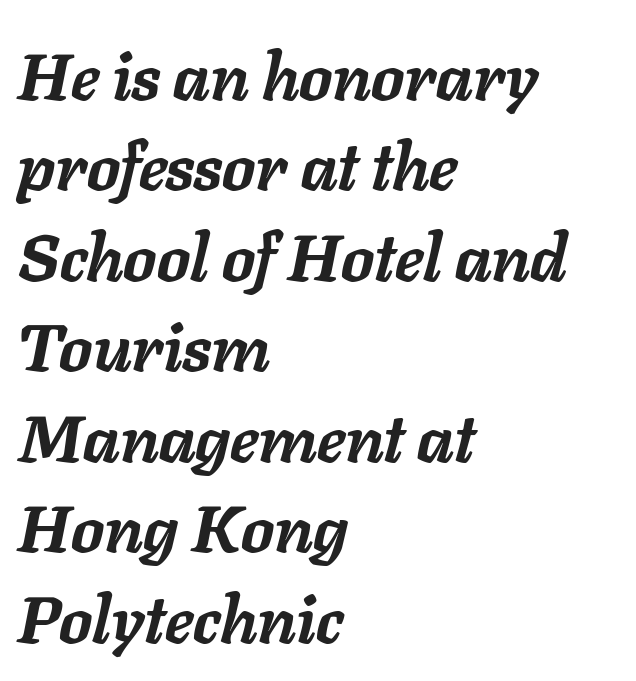
The image shows 66 px semibold type, italic (leaning right); set left-aligned, normal line spacing (1.37x), normal letter spacing, not underlined; low stroke contrast and a medium x-height.
